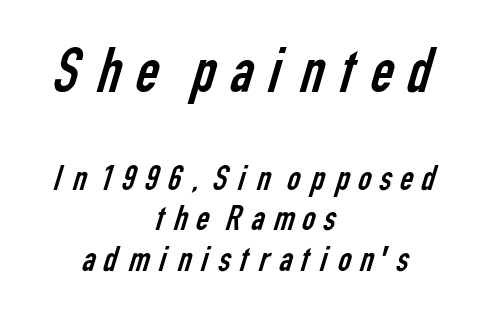
Q: Is the text bold? A: No.
Q: Is the typeface a serif or a sans-serif typeface? A: Sans-serif.
Q: Is the text underlined? A: No.
Q: How is the paragraph aligned? A: Centered.
Q: Is the spacing between lines tight, normal or loose? A: Tight.
Q: Which block of text is set in a larger size, the first (top) or the second (bottom)? A: The first (top) one.
Q: Width (condensed, normal, or wide)? A: Condensed.
Q: Stroke contrast? A: Low.
Q: x-height? A: Medium.
Q: Monospaced? A: No.
